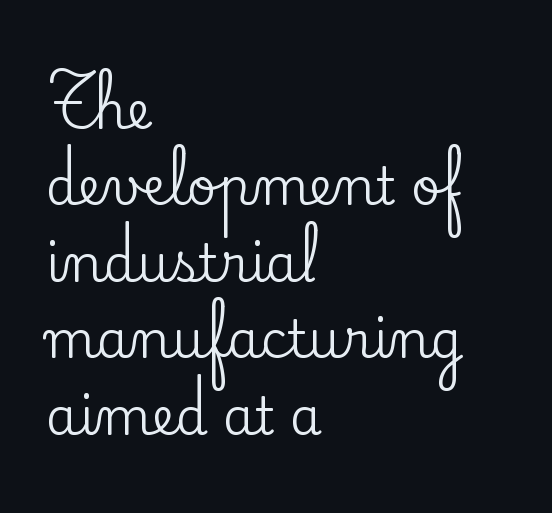
Q: Is the text italic (slanted)? A: No, it is upright.
Q: Is the typeface a serif or a sans-serif typeface? A: Serif.
Q: Is the text underlined? A: No.
Q: How is the paragraph aligned? A: Left-aligned.
Q: Is the spacing between letters normal or unusually wide? A: Normal.
Q: Is the spacing between lines tight, normal or loose? A: Normal.
Q: Width (condensed, normal, or wide)? A: Normal.
Q: Stroke contrast? A: Low.
Q: x-height? A: Small.
Q: Monospaced? A: No.
